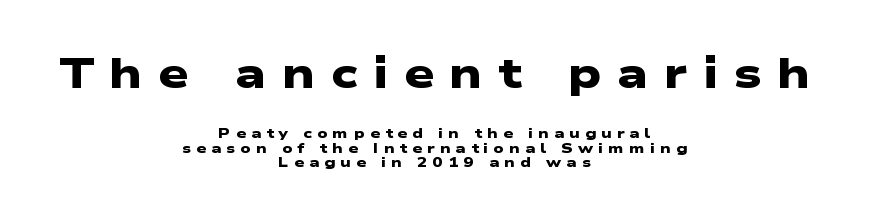
{"serif": "no", "bold": "yes", "weight": "heavy", "width": "wide", "stroke_contrast": "low", "x_height": "medium", "monospaced": "no", "underline": "no", "align": "center", "line_spacing": "tight", "line_spacing_ratio": 1.04, "letter_spacing": "wide", "letter_spacing_em": 0.36, "larger_block": "first", "size_ratio": 3.07, "glyph_px": 43}
